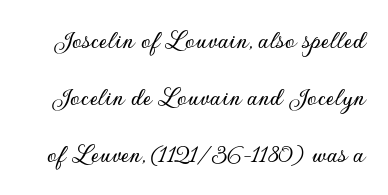
{"serif": "no", "width": "normal", "stroke_contrast": "low", "x_height": "small", "monospaced": "no", "underline": "no", "line_spacing": "loose", "line_spacing_ratio": 2.04, "letter_spacing": "normal", "letter_spacing_em": 0.0, "glyph_px": 28}
